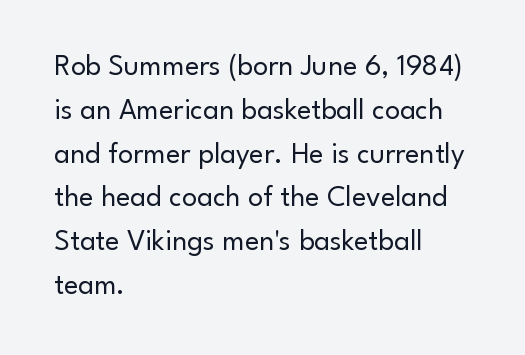
Q: Is the text bold? A: No.
Q: Is the text italic (slanted)? A: No, it is upright.
Q: Is the typeface a serif or a sans-serif typeface? A: Sans-serif.
Q: Is the text underlined? A: No.
Q: How is the paragraph aligned? A: Left-aligned.
Q: Is the spacing between letters normal or unusually wide? A: Normal.
Q: Is the spacing between lines tight, normal or loose? A: Normal.
Q: Width (condensed, normal, or wide)? A: Normal.
Q: Stroke contrast? A: Low.
Q: x-height? A: Small.
Q: Monospaced? A: No.
